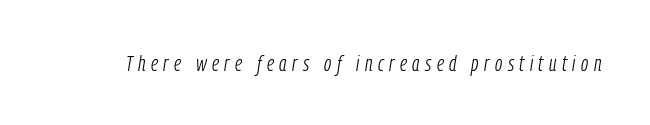
{"italic": "yes", "lean": "right", "slant_degrees": 9, "bold": "no", "underline": "no", "letter_spacing": "wide", "letter_spacing_em": 0.25, "glyph_px": 22}
